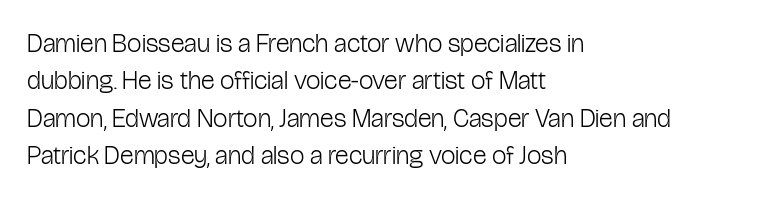
The image shows 26 px text type, upright; set left-aligned, normal line spacing (1.44x), normal letter spacing, not underlined.
